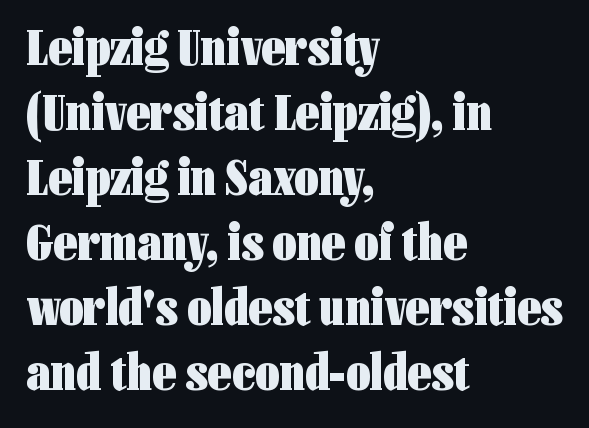
Observe the ordinary spacing: letters are neighbours, not strangers. The rendering anchors every line to the left-hand side. A typesetter would call this proportional, since set widths differ per character. Posture: upright roman.
